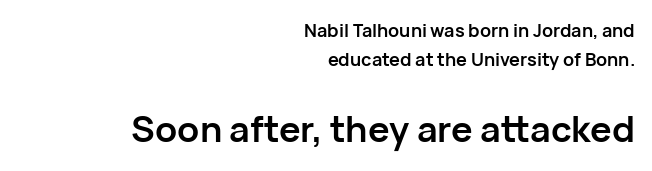
Top chunk: small. Bottom chunk: large. Observe the ordinary spacing: letters are neighbours, not strangers. The font is running at its bold setting. Spacing verdict: proportional, widths tailored to each character. Is there much room between lines? A standard amount, neither cramped nor airy. The lettering holds an erect, upright posture throughout.
